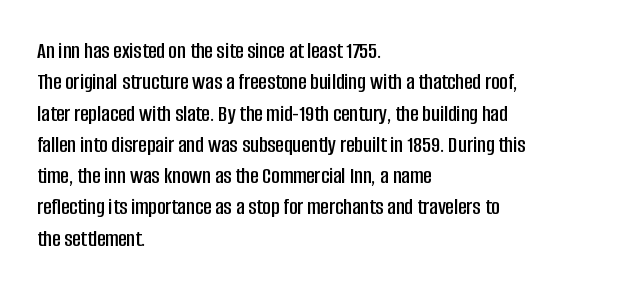
Q: Is the text italic (slanted)? A: No, it is upright.
Q: Is the text underlined? A: No.
Q: How is the paragraph aligned? A: Left-aligned.
Q: Is the spacing between letters normal or unusually wide? A: Normal.
Q: Is the spacing between lines tight, normal or loose? A: Normal.
